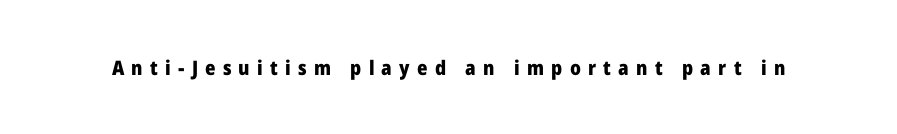
Q: Is the text bold? A: Yes.
Q: Is the text italic (slanted)? A: No, it is upright.
Q: Is the text underlined? A: No.
Q: Is the spacing between letters normal or unusually wide? A: Unusually wide.
